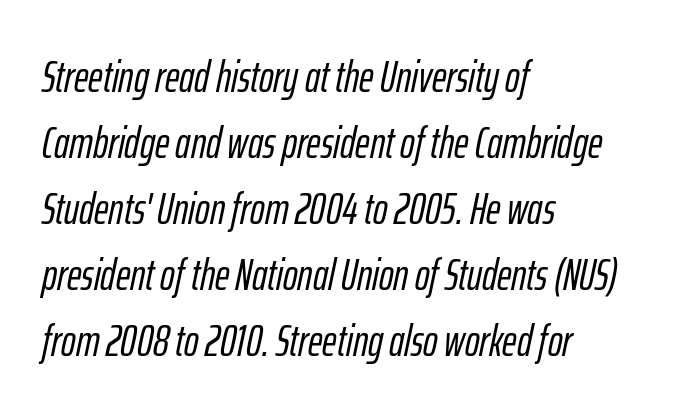
The string is rendered with underlining switched off. Proportional: the letters do not fall into vertical columns. One-word summary of the alignment: left. The tracking reads as untouched default to a designer's eye.
